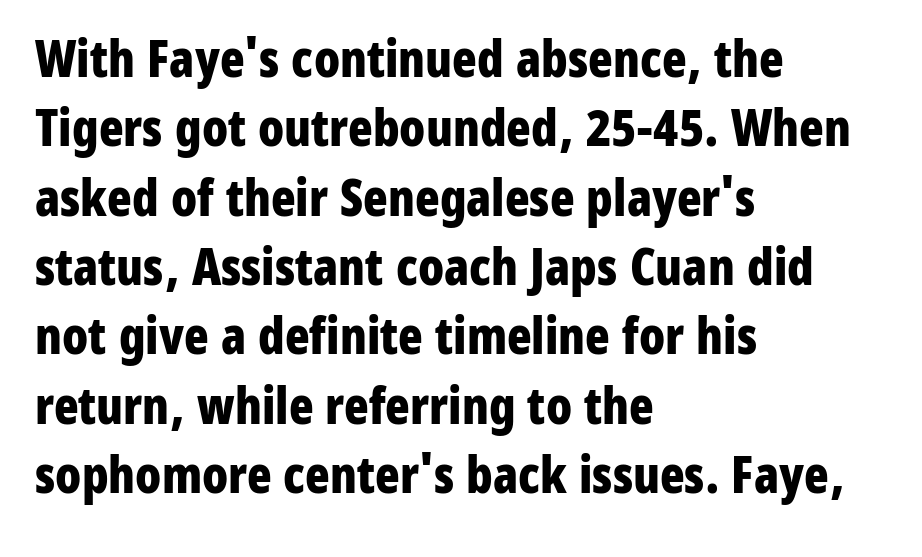
{"serif": "no", "italic": "no", "bold": "yes", "weight": "bold", "width": "condensed", "stroke_contrast": "low", "x_height": "medium", "monospaced": "no", "underline": "no", "align": "left", "line_spacing": "normal", "line_spacing_ratio": 1.36, "letter_spacing": "normal", "letter_spacing_em": 0.0, "glyph_px": 51}
